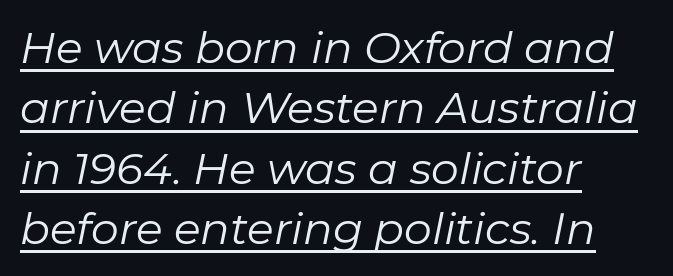
The image shows 44 px regular-weight type, italic (leaning right); set left-aligned, normal line spacing (1.37x), normal letter spacing, underlined; low stroke contrast and a medium x-height.
